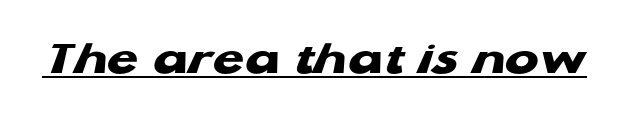
Q: Is the text bold? A: Yes.
Q: Is the typeface a serif or a sans-serif typeface? A: Sans-serif.
Q: Is the text underlined? A: Yes.
Q: Is the spacing between letters normal or unusually wide? A: Normal.
Q: Width (condensed, normal, or wide)? A: Wide.
Q: Stroke contrast? A: Low.
Q: x-height? A: Medium.
Q: Monospaced? A: No.
